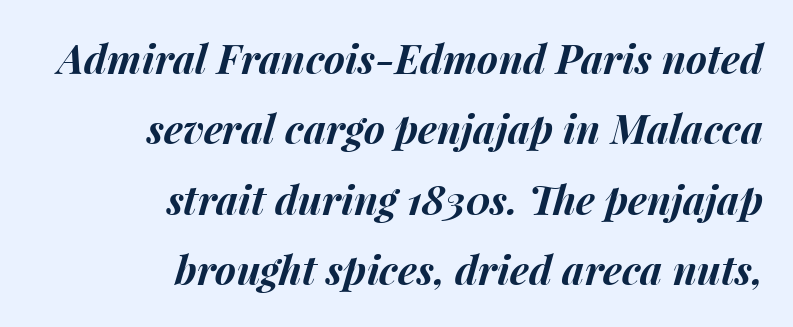
Typeset ragged left — the right edge is the straight one. The area under the type is left untouched. The rendering uses natural spacing where letterforms have individual widths. The glyphs look as if they've been sheared to an angle.
